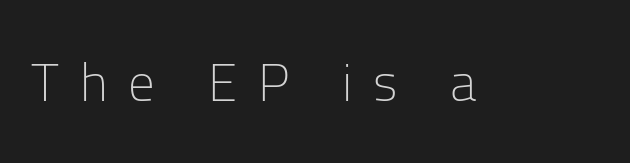
{"serif": "no", "italic": "no", "bold": "no", "weight": "light", "width": "normal", "stroke_contrast": "low", "x_height": "medium", "monospaced": "no", "underline": "no", "letter_spacing": "wide", "letter_spacing_em": 0.39, "glyph_px": 53}
